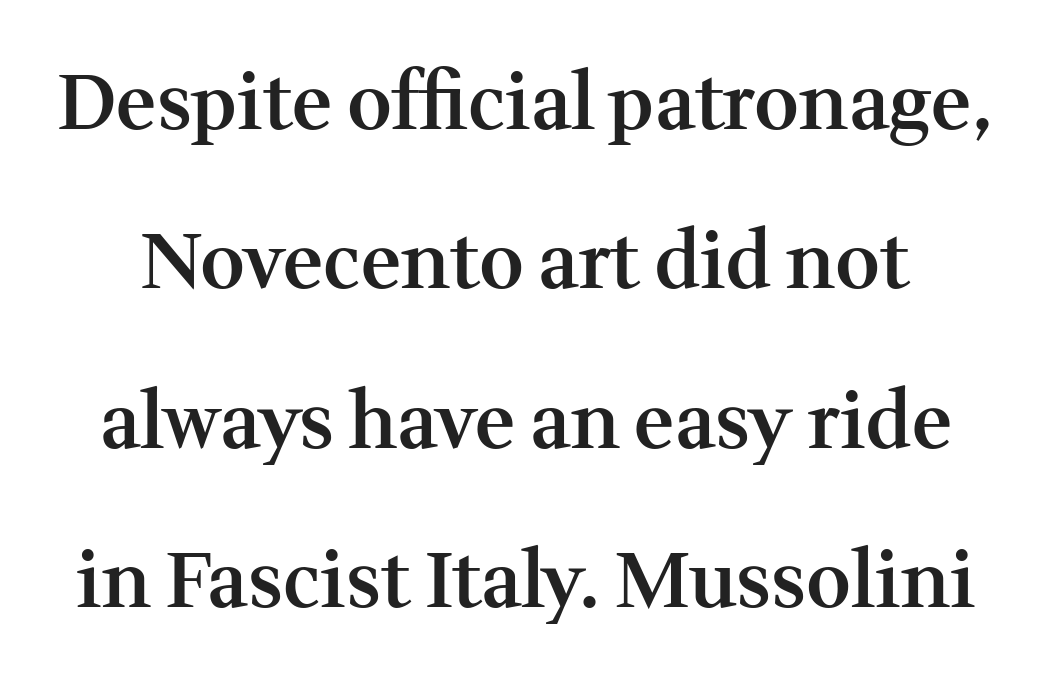
{"serif": "yes", "italic": "no", "bold": "semi", "weight": "semibold", "width": "normal", "stroke_contrast": "medium", "x_height": "medium", "monospaced": "no", "underline": "no", "line_spacing": "loose", "line_spacing_ratio": 2.07, "letter_spacing": "normal", "letter_spacing_em": 0.0, "glyph_px": 77}
